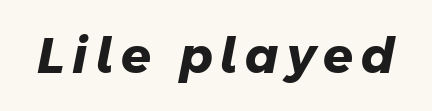
{"serif": "no", "bold": "yes", "weight": "heavy", "width": "normal", "stroke_contrast": "low", "x_height": "medium", "monospaced": "no", "underline": "no", "glyph_px": 49}
